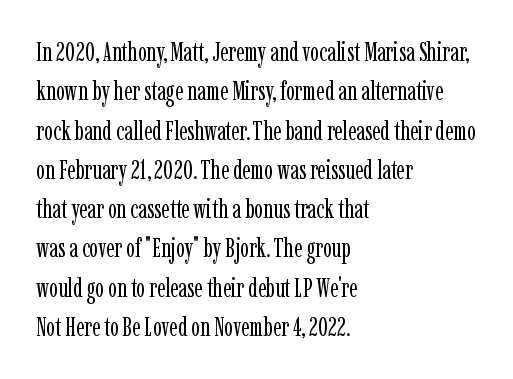
Q: Is the text bold? A: No.
Q: Is the text italic (slanted)? A: No, it is upright.
Q: Is the text underlined? A: No.
Q: How is the paragraph aligned? A: Left-aligned.
Q: Is the spacing between letters normal or unusually wide? A: Normal.
Q: Is the spacing between lines tight, normal or loose? A: Normal.
